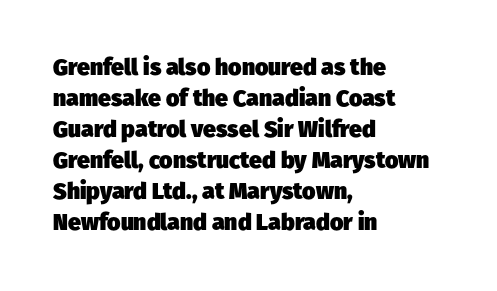
Caption: bold face, heavy strokes. The horizontal fit of the characters is conventional and even. The rows are spaced the way most documents space them. The lines are quadded left.
